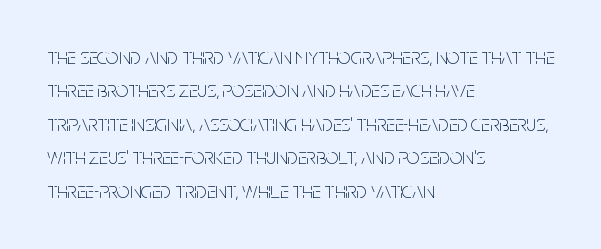
Q: Is the text bold? A: No.
Q: Is the text italic (slanted)? A: No, it is upright.
Q: Is the text underlined? A: No.
Q: How is the paragraph aligned? A: Left-aligned.
Q: Is the spacing between letters normal or unusually wide? A: Normal.
Q: Is the spacing between lines tight, normal or loose? A: Normal.
